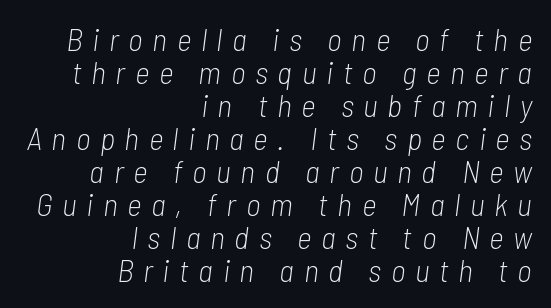
Q: Is the text bold? A: No.
Q: Is the text italic (slanted)? A: Yes, it leans right by about 7 degrees.
Q: Is the text underlined? A: No.
Q: How is the paragraph aligned? A: Right-aligned.
Q: Is the spacing between letters normal or unusually wide? A: Unusually wide.
Q: Is the spacing between lines tight, normal or loose? A: Tight.
Q: Width (condensed, normal, or wide)? A: Condensed.
Q: Stroke contrast? A: Low.
Q: x-height? A: Medium.
Q: Monospaced? A: No.
